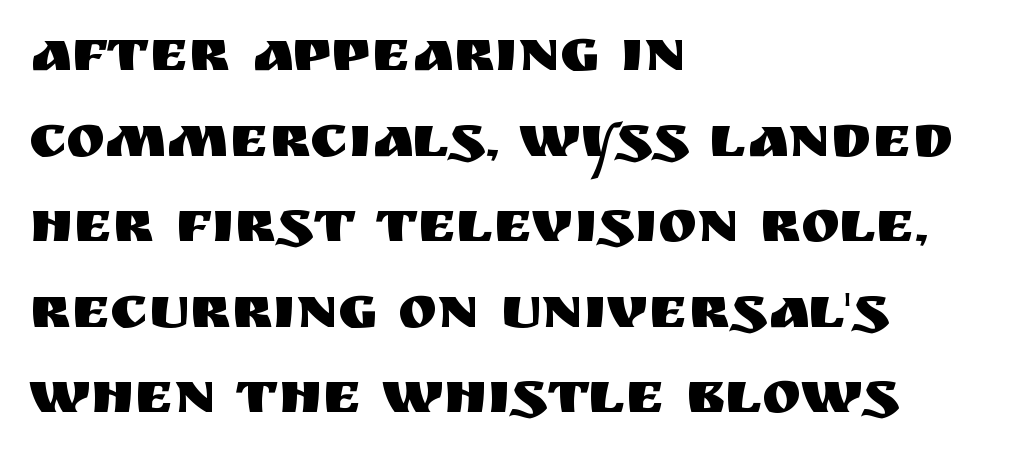
The image shows 59 px sans-serif type, upright; set left-aligned, normal line spacing (1.45x), normal letter spacing, not underlined; medium stroke contrast and a large x-height.
